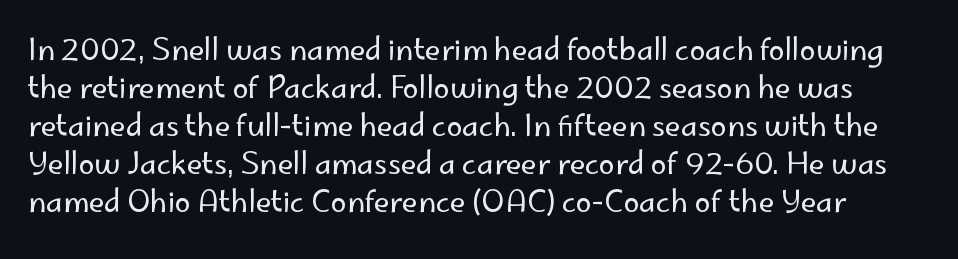
Q: Is the text bold? A: No.
Q: Is the text italic (slanted)? A: No, it is upright.
Q: Is the typeface a serif or a sans-serif typeface? A: Sans-serif.
Q: Is the text underlined? A: No.
Q: Is the spacing between letters normal or unusually wide? A: Normal.
Q: Is the spacing between lines tight, normal or loose? A: Normal.
Q: Width (condensed, normal, or wide)? A: Normal.
Q: Stroke contrast? A: Low.
Q: x-height? A: Small.
Q: Monospaced? A: No.
